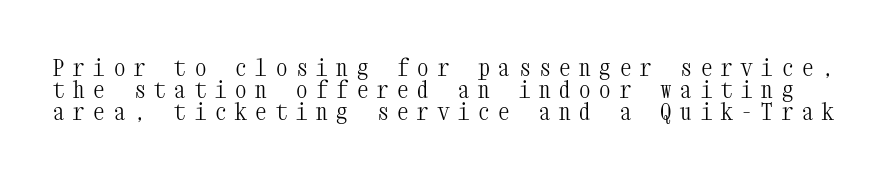
The image shows 23 px text type, upright; set tight line spacing (0.96x), unusually wide letter spacing (+0.38 em), not underlined.
